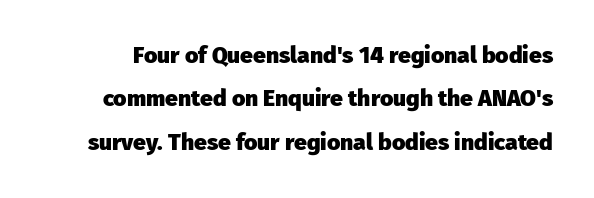
{"italic": "no", "bold": "yes", "underline": "no", "line_spacing_ratio": 1.89, "letter_spacing": "normal", "letter_spacing_em": 0.0, "glyph_px": 23}
